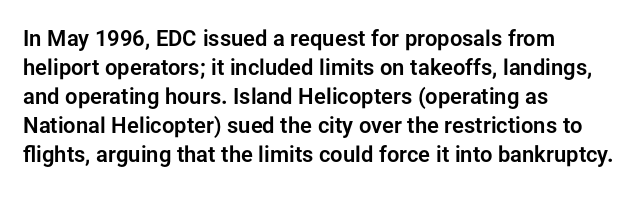
It's the straight-up-and-down kind of type. The horizontal fit of the characters is conventional and even. These lines are set flush left with a ragged right edge. Glance below the letters and you will spot only blank space.
